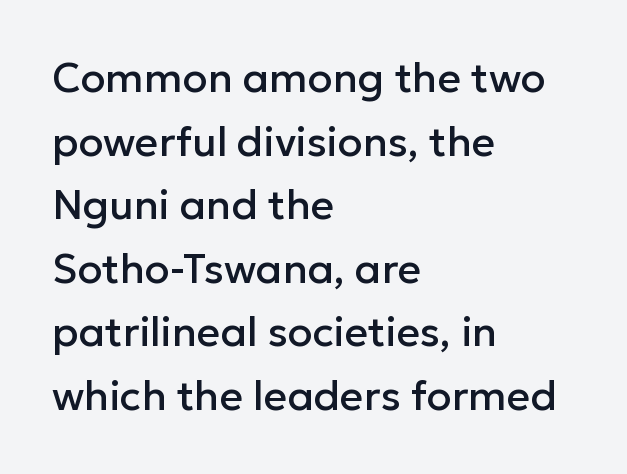
No word sits above an underline. One-word summary of the alignment: left. The gaps between neighbouring characters are ordinary and unremarkable. Horizontal bands of white between lines are of average thickness. The text was rendered using a sans face with plain stroke endings.
